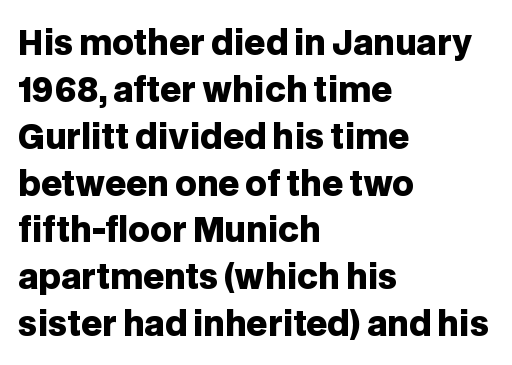
{"serif": "no", "italic": "no", "bold": "yes", "weight": "heavy", "width": "normal", "stroke_contrast": "low", "x_height": "large", "monospaced": "no", "underline": "no", "align": "left", "line_spacing": "normal", "line_spacing_ratio": 1.42, "letter_spacing": "normal", "letter_spacing_em": 0.0, "glyph_px": 33}
